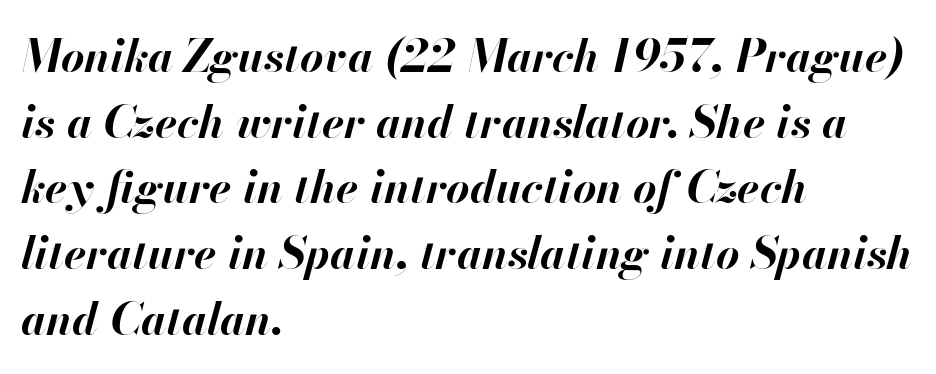
{"italic": "yes", "lean": "right", "slant_degrees": 13, "bold": "yes", "weight": "bold", "width": "normal", "stroke_contrast": "high", "x_height": "small", "monospaced": "no", "underline": "no", "align": "left", "line_spacing": "normal", "line_spacing_ratio": 1.46, "letter_spacing": "normal", "letter_spacing_em": 0.0, "glyph_px": 45}
